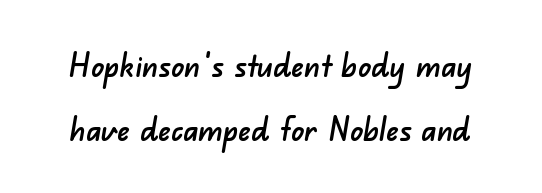
{"serif": "no", "width": "normal", "stroke_contrast": "low", "x_height": "small", "monospaced": "no", "underline": "no", "line_spacing": "loose", "line_spacing_ratio": 1.99, "letter_spacing": "normal", "letter_spacing_em": 0.0, "glyph_px": 32}
